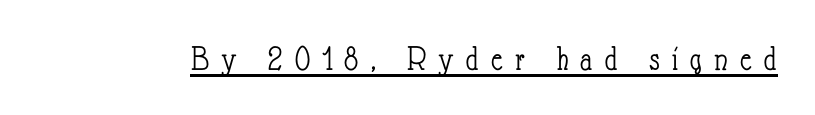
Q: Is the text bold? A: No.
Q: Is the text italic (slanted)? A: No, it is upright.
Q: Is the text underlined? A: Yes.
Q: Is the spacing between letters normal or unusually wide? A: Unusually wide.
Q: Width (condensed, normal, or wide)? A: Condensed.
Q: Stroke contrast? A: Low.
Q: x-height? A: Small.
Q: Monospaced? A: No.
